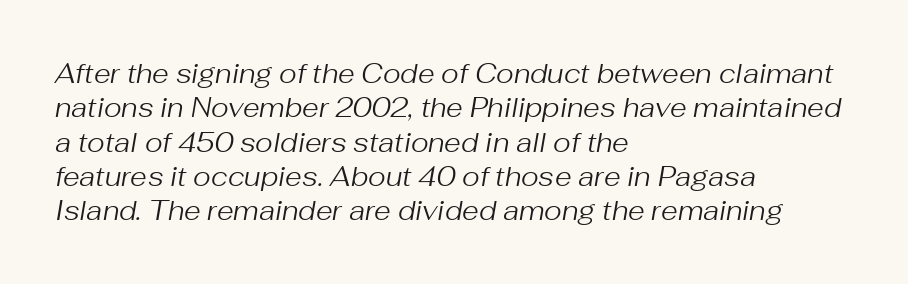
The image shows 27 px text type, italic (leaning right); set left-aligned, normal line spacing (1.27x), normal letter spacing, not underlined.
